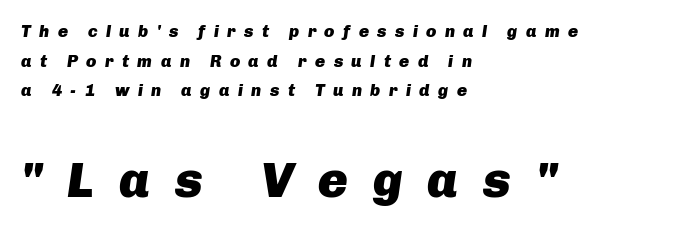
Each row of text sits above clean, open space. The passage shown is typed in a proportional face where columns would drift. Words appear elongated and porous because spacing is wide. Bigger letters appear in the bottom chunk; the top chunk is reduced.
